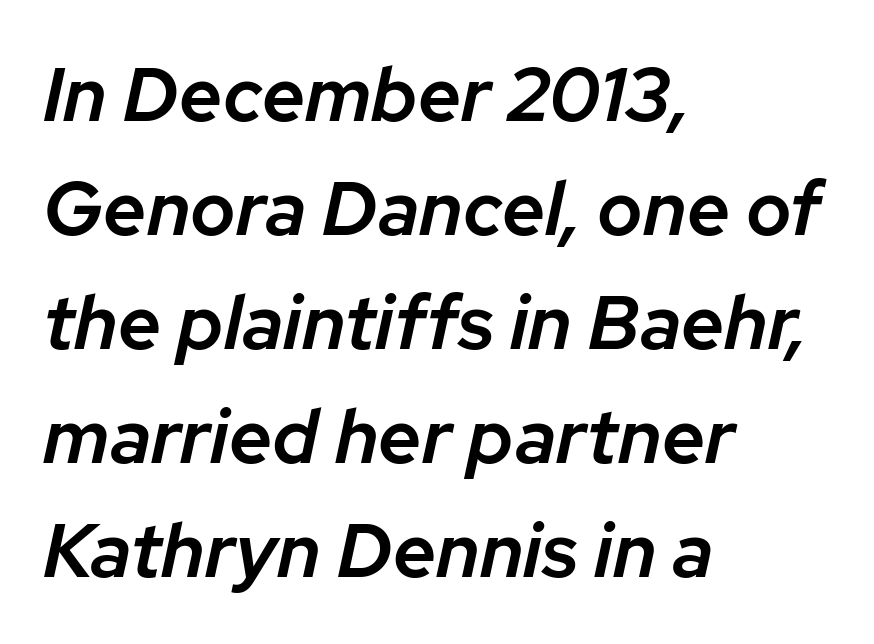
Q: Is the text bold? A: Semi-bold.
Q: Is the text italic (slanted)? A: Yes, it leans right by about 12 degrees.
Q: Is the text underlined? A: No.
Q: How is the paragraph aligned? A: Left-aligned.
Q: Is the spacing between letters normal or unusually wide? A: Normal.
Q: Is the spacing between lines tight, normal or loose? A: Normal.
Q: Width (condensed, normal, or wide)? A: Normal.
Q: Stroke contrast? A: Low.
Q: x-height? A: Medium.
Q: Monospaced? A: No.
